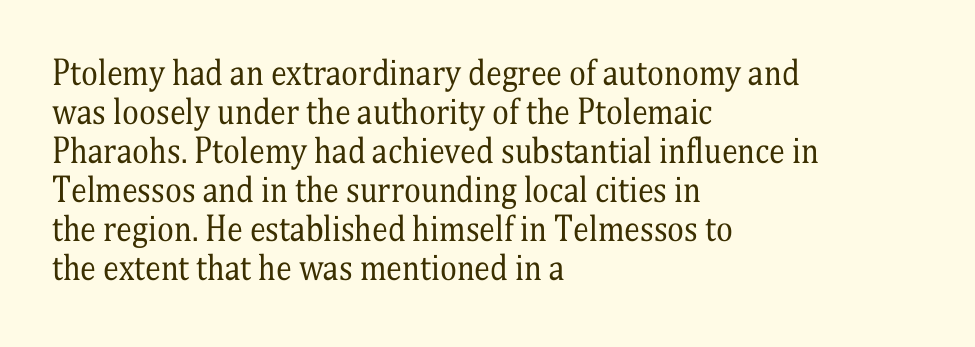
{"serif": "yes", "italic": "no", "bold": "no", "weight": "regular", "width": "condensed", "stroke_contrast": "medium", "x_height": "medium", "monospaced": "no", "underline": "no", "align": "left", "line_spacing_ratio": 1.22, "letter_spacing": "normal", "letter_spacing_em": 0.0, "glyph_px": 32}
